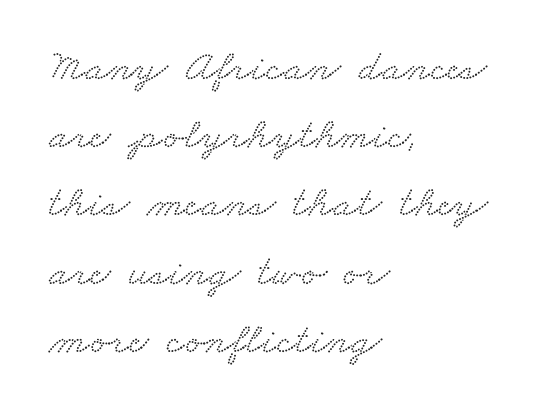
Spacing verdict: proportional, widths tailored to each character. Only glyphs here, with clear space below each row. The gaps between neighbouring characters are ordinary and unremarkable. Each new line begins a customary step beneath the previous one. Where is the straight margin? On the left.
